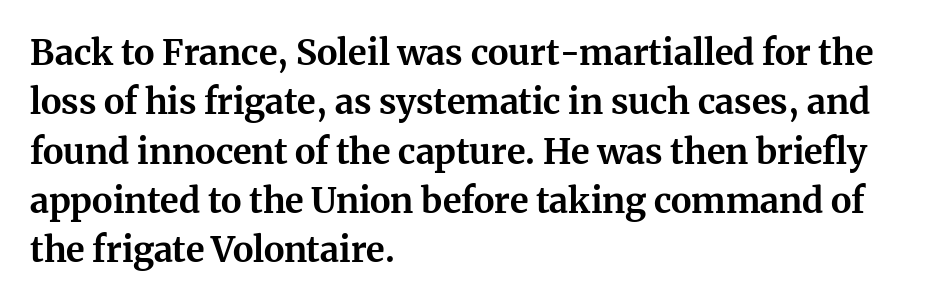
Q: Is the text bold? A: Yes.
Q: Is the text italic (slanted)? A: No, it is upright.
Q: Is the typeface a serif or a sans-serif typeface? A: Serif.
Q: Is the text underlined? A: No.
Q: How is the paragraph aligned? A: Left-aligned.
Q: Is the spacing between letters normal or unusually wide? A: Normal.
Q: Is the spacing between lines tight, normal or loose? A: Normal.
Q: Width (condensed, normal, or wide)? A: Normal.
Q: Stroke contrast? A: Medium.
Q: x-height? A: Medium.
Q: Monospaced? A: No.
